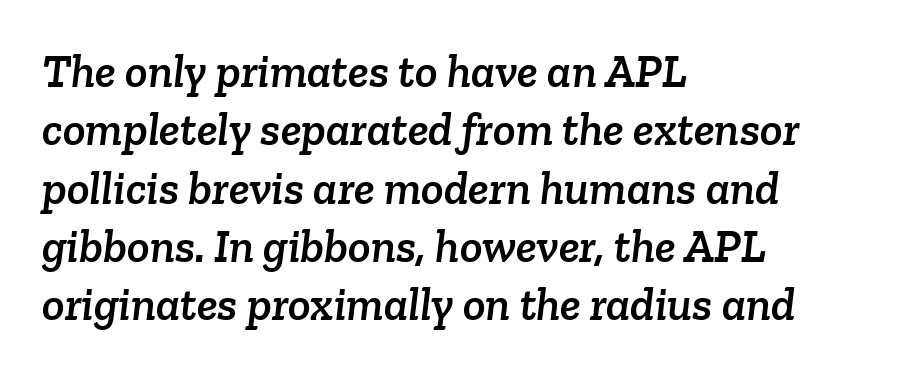
The image shows 47 px serif type; set left-aligned, line spacing 1.24x, normal letter spacing, not underlined; low stroke contrast and a medium x-height.
